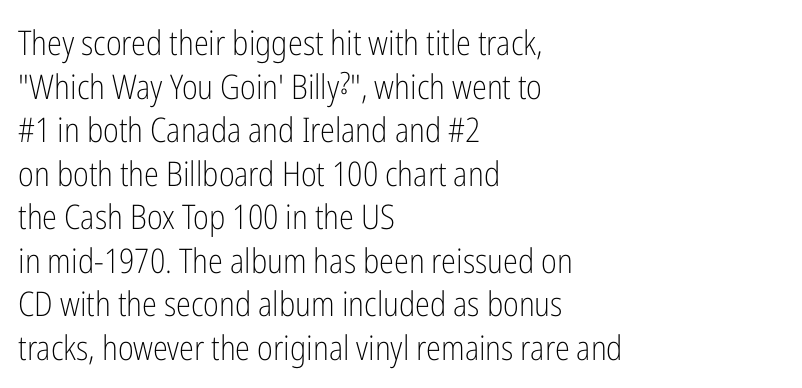
The words here are not underlined. Classification — sans serif. This sample has the flowing, uneven cadence of proportional lettering. Summary of vertical rhythm: regular, with standard interline spacing. You could call the tracking neutral — neither tight nor loose.
